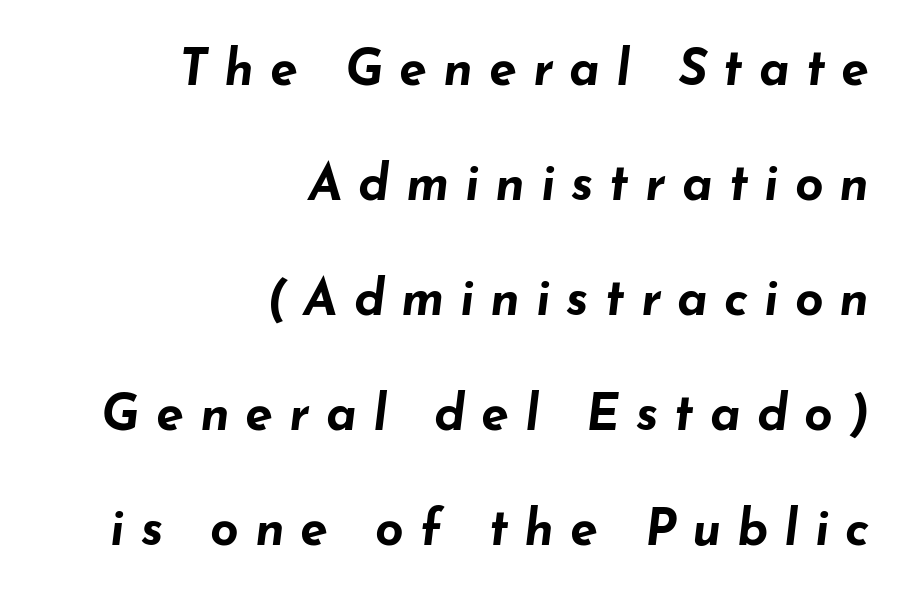
Q: Is the text bold? A: Yes.
Q: Is the text italic (slanted)? A: Yes, it leans right by about 7 degrees.
Q: Is the text underlined? A: No.
Q: How is the paragraph aligned? A: Right-aligned.
Q: Is the spacing between letters normal or unusually wide? A: Unusually wide.
Q: Is the spacing between lines tight, normal or loose? A: Loose.
Q: Width (condensed, normal, or wide)? A: Wide.
Q: Stroke contrast? A: Low.
Q: x-height? A: Small.
Q: Monospaced? A: No.
